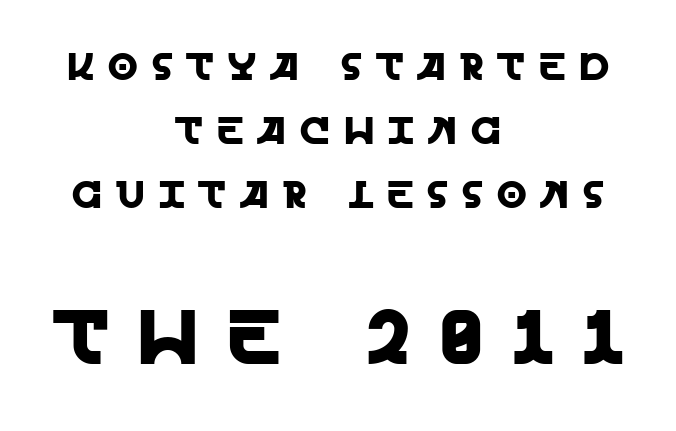
The image shows 77 px sans-serif type, upright; set centered, normal line spacing (1.69x), unusually wide letter spacing (+0.37 em), not underlined; the second (bottom) block is 2.03x larger; a large x-height.
